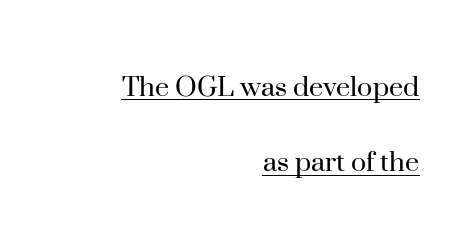
The image shows 32 px regular-weight serif type, upright; set right-aligned, loose line spacing (2.35x), normal letter spacing, underlined; high stroke contrast and a small x-height.
